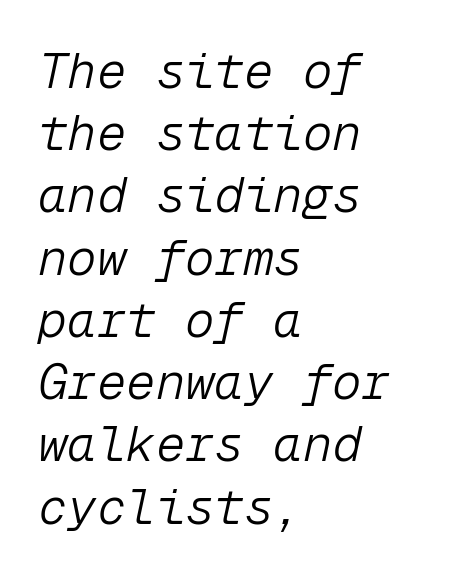
Q: Is the text bold? A: No.
Q: Is the text italic (slanted)? A: Yes, it leans right by about 12 degrees.
Q: Is the text underlined? A: No.
Q: How is the paragraph aligned? A: Left-aligned.
Q: Is the spacing between letters normal or unusually wide? A: Normal.
Q: Is the spacing between lines tight, normal or loose? A: Normal.
Q: Width (condensed, normal, or wide)? A: Normal.
Q: Stroke contrast? A: Low.
Q: x-height? A: Medium.
Q: Monospaced? A: Yes.
